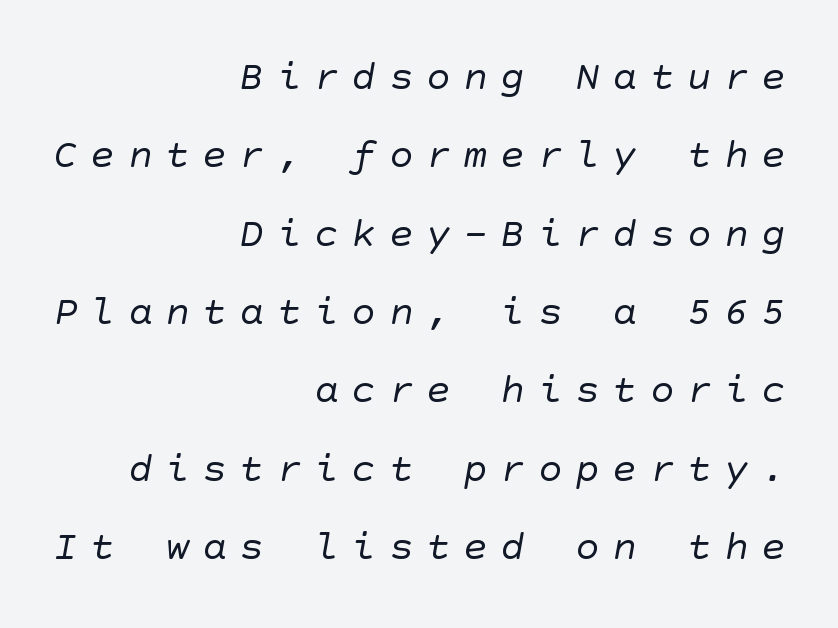
The image shows 41 px regular-weight sans-serif type; set right-aligned, loose line spacing (1.91x), unusually wide letter spacing (+0.31 em), not underlined; low stroke contrast and a large x-height.
